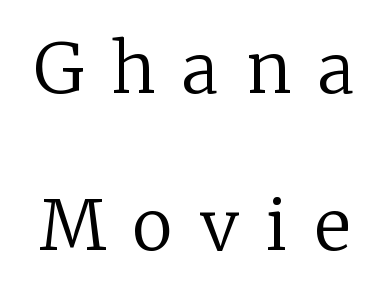
Q: Is the text bold? A: No.
Q: Is the text italic (slanted)? A: No, it is upright.
Q: Is the typeface a serif or a sans-serif typeface? A: Serif.
Q: Is the text underlined? A: No.
Q: Is the spacing between letters normal or unusually wide? A: Unusually wide.
Q: Is the spacing between lines tight, normal or loose? A: Loose.
Q: Width (condensed, normal, or wide)? A: Normal.
Q: Stroke contrast? A: Low.
Q: x-height? A: Medium.
Q: Monospaced? A: No.
